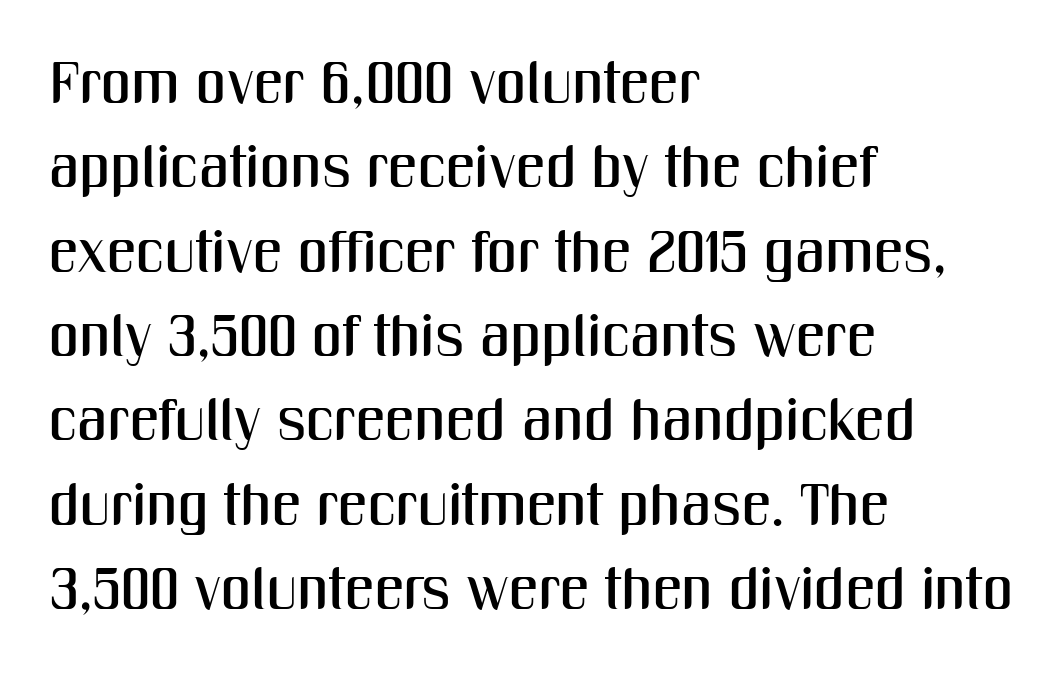
{"serif": "no", "italic": "no", "width": "condensed", "stroke_contrast": "medium", "x_height": "medium", "monospaced": "no", "underline": "no", "align": "left", "line_spacing": "normal", "line_spacing_ratio": 1.43, "letter_spacing": "normal", "letter_spacing_em": 0.0, "glyph_px": 59}
